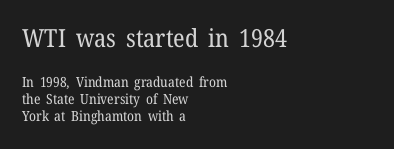
Scale decreases going downward across the two blocks. Heaviness? Minimal to ordinary, like unemphasized prose. The paragraph shown leans on its left margin. Nobody drew a line under any word here. What stands out about the letter spacing? Nothing — it is the standard amount.
